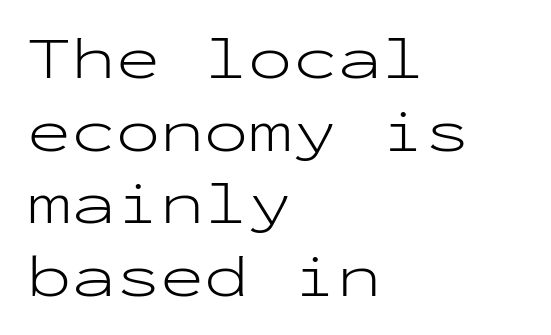
Q: Is the text bold? A: No.
Q: Is the text italic (slanted)? A: No, it is upright.
Q: Is the typeface a serif or a sans-serif typeface? A: Sans-serif.
Q: Is the text underlined? A: No.
Q: How is the paragraph aligned? A: Left-aligned.
Q: Is the spacing between letters normal or unusually wide? A: Normal.
Q: Width (condensed, normal, or wide)? A: Wide.
Q: Stroke contrast? A: Low.
Q: x-height? A: Medium.
Q: Monospaced? A: Yes.
